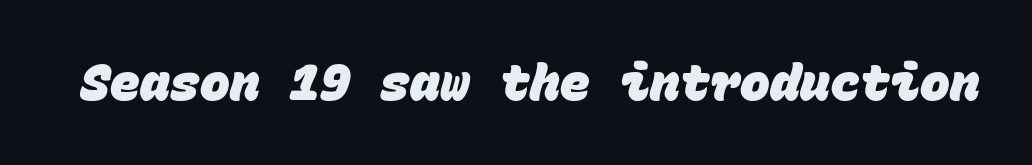
Q: Is the text bold? A: Yes.
Q: Is the typeface a serif or a sans-serif typeface? A: Sans-serif.
Q: Is the text underlined? A: No.
Q: Is the spacing between letters normal or unusually wide? A: Normal.
Q: Width (condensed, normal, or wide)? A: Normal.
Q: Stroke contrast? A: Low.
Q: x-height? A: Large.
Q: Monospaced? A: Yes.
